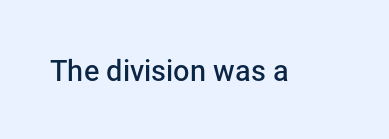
Q: Is the text bold? A: Semi-bold.
Q: Is the text italic (slanted)? A: No, it is upright.
Q: Is the typeface a serif or a sans-serif typeface? A: Sans-serif.
Q: Is the text underlined? A: No.
Q: Is the spacing between letters normal or unusually wide? A: Normal.
Q: Width (condensed, normal, or wide)? A: Normal.
Q: Stroke contrast? A: Low.
Q: x-height? A: Medium.
Q: Monospaced? A: No.
